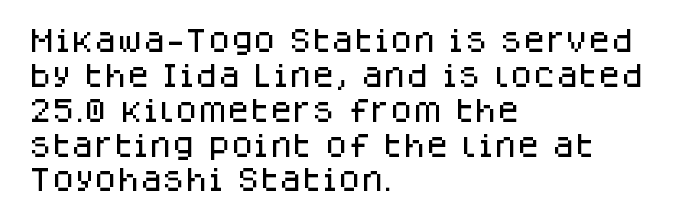
The letters stand straight up with perfectly vertical stems. Anything drawn beneath the words? Only blank space. Vertical spacing — default. Short note: letters normally spaced. Leftover space on each line is placed entirely after the last word.
